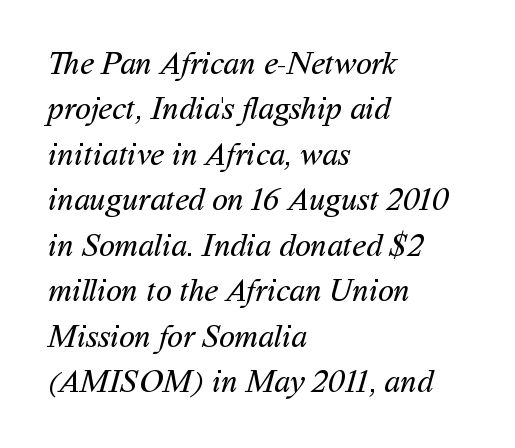
{"serif": "no", "bold": "no", "weight": "regular", "width": "normal", "stroke_contrast": "medium", "x_height": "medium", "monospaced": "no", "underline": "no", "align": "left", "line_spacing": "normal", "line_spacing_ratio": 1.42, "letter_spacing": "normal", "letter_spacing_em": 0.0, "glyph_px": 32}
